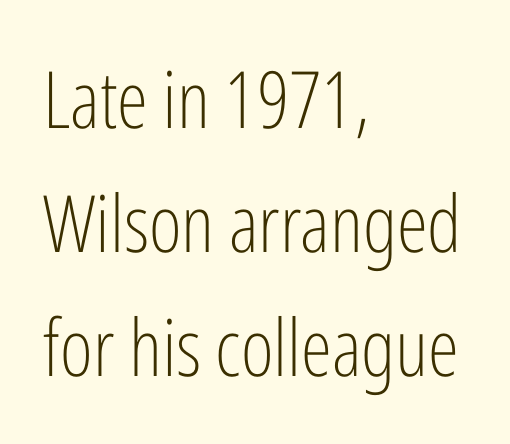
Q: Is the text bold? A: No.
Q: Is the text italic (slanted)? A: No, it is upright.
Q: Is the typeface a serif or a sans-serif typeface? A: Sans-serif.
Q: Is the text underlined? A: No.
Q: How is the paragraph aligned? A: Left-aligned.
Q: Is the spacing between letters normal or unusually wide? A: Normal.
Q: Is the spacing between lines tight, normal or loose? A: Normal.
Q: Width (condensed, normal, or wide)? A: Condensed.
Q: Stroke contrast? A: Low.
Q: x-height? A: Medium.
Q: Monospaced? A: No.
